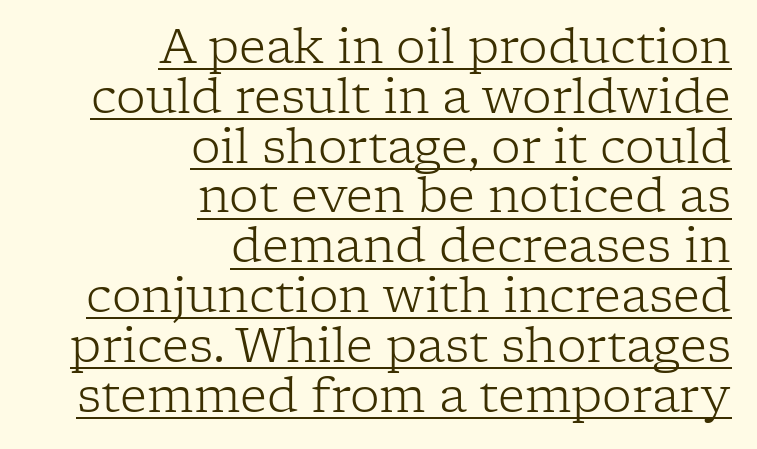
The image shows 47 px light serif type, upright; set right-aligned, tight line spacing (1.06x), normal letter spacing, underlined; low stroke contrast and a medium x-height.
